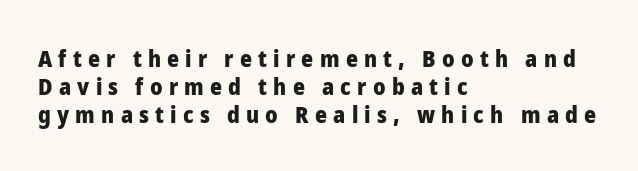
The image shows 23 px bold type, upright; set left-aligned, line spacing 1.22x, unusually wide letter spacing (+0.27 em), not underlined.
